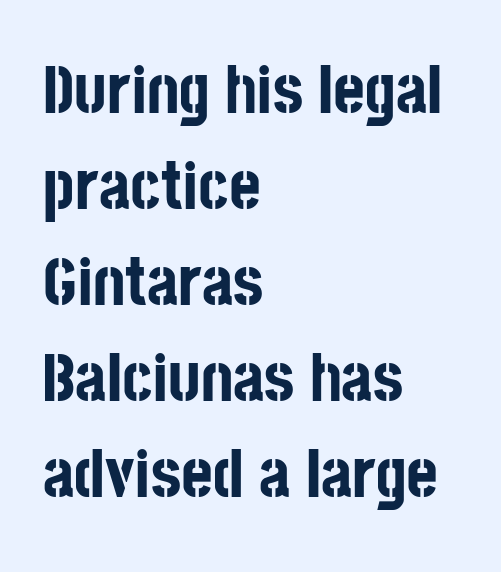
{"serif": "no", "italic": "no", "bold": "yes", "weight": "bold", "width": "condensed", "stroke_contrast": "low", "x_height": "large", "monospaced": "no", "underline": "no", "align": "left", "line_spacing": "normal", "line_spacing_ratio": 1.41, "letter_spacing": "normal", "letter_spacing_em": 0.0, "glyph_px": 68}
